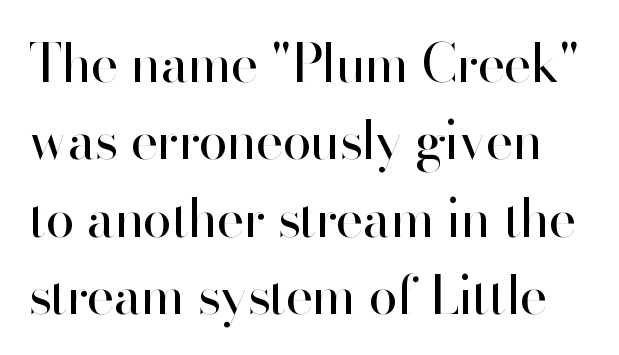
Vertical stems look standard width or narrower in stroke. Quick note: interline space is typical. Caption: standard tracking, unaltered. Proportional: the letters do not fall into vertical columns. Grotesque or geometric, the face here clearly has no serifs.
